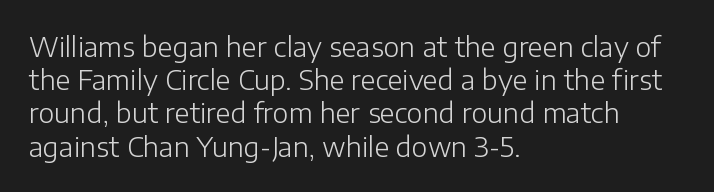
Q: Is the text bold? A: No.
Q: Is the text italic (slanted)? A: No, it is upright.
Q: Is the text underlined? A: No.
Q: How is the paragraph aligned? A: Left-aligned.
Q: Is the spacing between letters normal or unusually wide? A: Normal.
